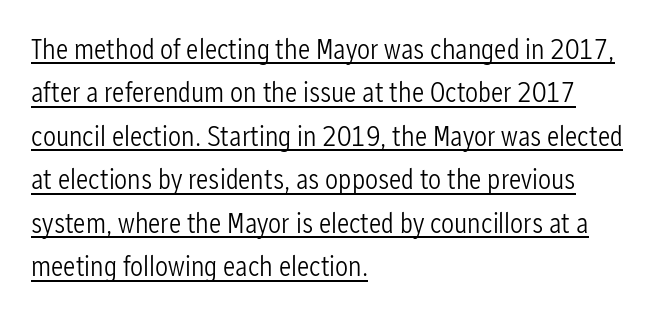
Q: Is the text bold? A: No.
Q: Is the text italic (slanted)? A: No, it is upright.
Q: Is the typeface a serif or a sans-serif typeface? A: Sans-serif.
Q: Is the text underlined? A: Yes.
Q: How is the paragraph aligned? A: Left-aligned.
Q: Is the spacing between letters normal or unusually wide? A: Normal.
Q: Is the spacing between lines tight, normal or loose? A: Normal.
Q: Width (condensed, normal, or wide)? A: Condensed.
Q: Stroke contrast? A: Low.
Q: x-height? A: Medium.
Q: Monospaced? A: No.
